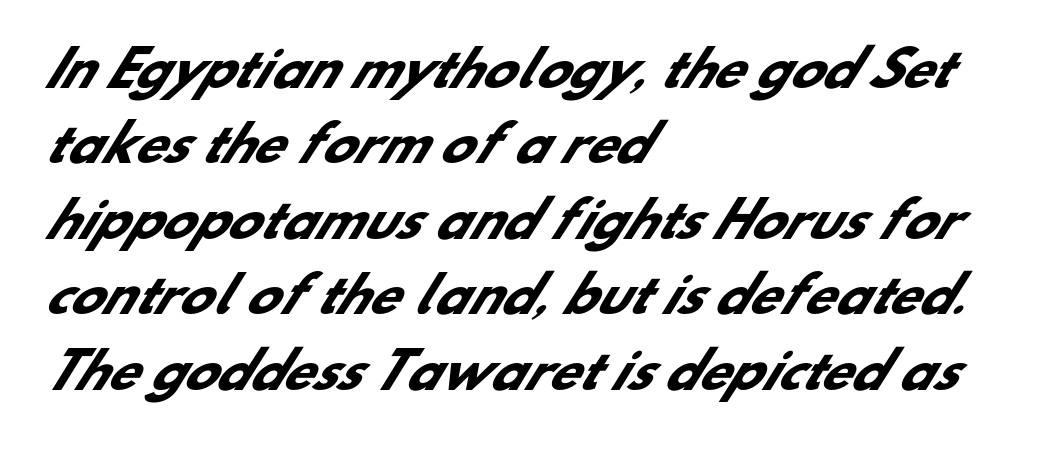
The string is rendered with underlining switched off. Looks like regular typesetting: each glyph gets only the width it needs. Check where the strokes stop: nothing finishes them off — pure sans. The strokes are fattened all the way to bold.
